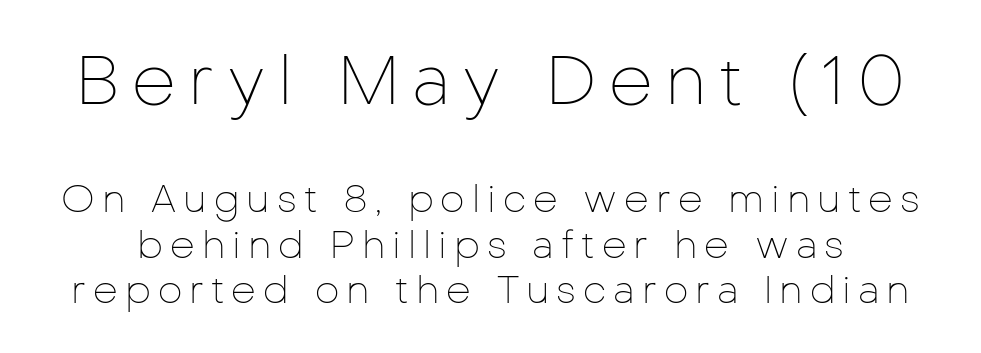
The image shows 69 px thin sans-serif type, upright; set line spacing 1.17x, not underlined; the first (top) block is 1.77x larger; low stroke contrast and a medium x-height.
